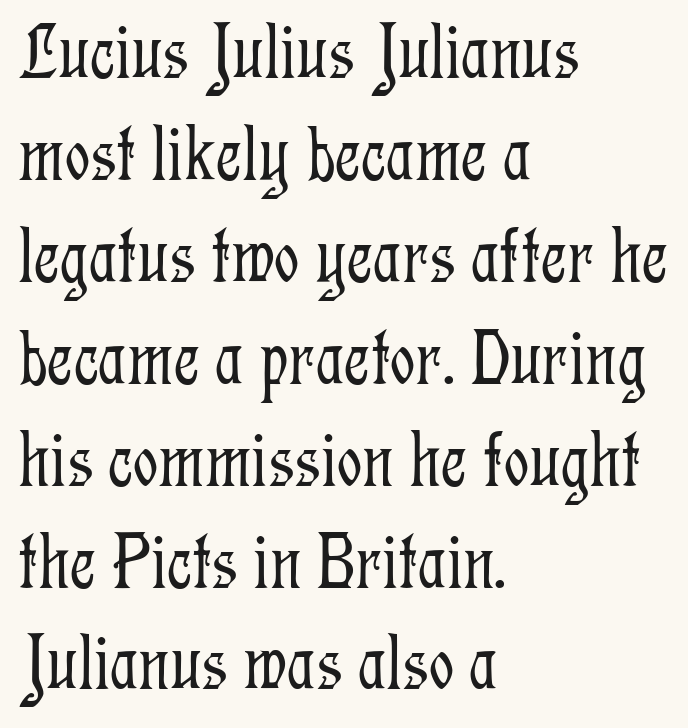
{"serif": "yes", "italic": "no", "bold": "no", "weight": "light", "width": "condensed", "stroke_contrast": "low", "x_height": "medium", "monospaced": "no", "underline": "no", "align": "left", "line_spacing": "normal", "line_spacing_ratio": 1.29, "letter_spacing": "normal", "letter_spacing_em": 0.0, "glyph_px": 79}
